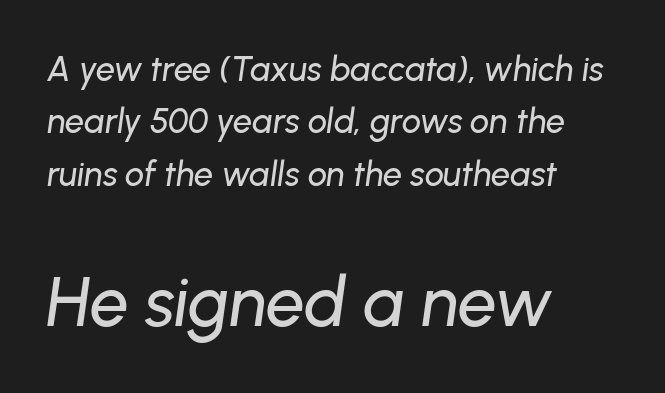
{"italic": "yes", "lean": "right", "slant_degrees": 8, "width": "normal", "stroke_contrast": "low", "x_height": "medium", "monospaced": "no", "underline": "no", "align": "left", "line_spacing": "normal", "line_spacing_ratio": 1.54, "letter_spacing": "normal", "letter_spacing_em": 0.0, "larger_block": "second", "size_ratio": 2.03, "glyph_px": 69}
